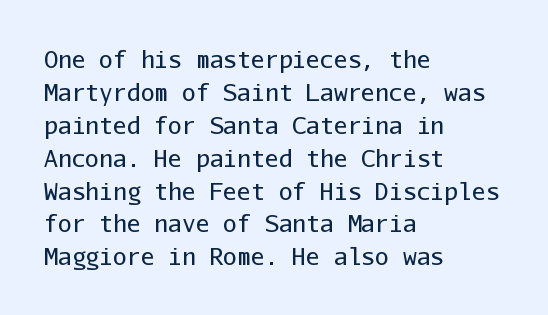
Q: Is the text bold? A: No.
Q: Is the text italic (slanted)? A: No, it is upright.
Q: Is the text underlined? A: No.
Q: How is the paragraph aligned? A: Left-aligned.
Q: Is the spacing between letters normal or unusually wide? A: Normal.
Q: Is the spacing between lines tight, normal or loose? A: Normal.
